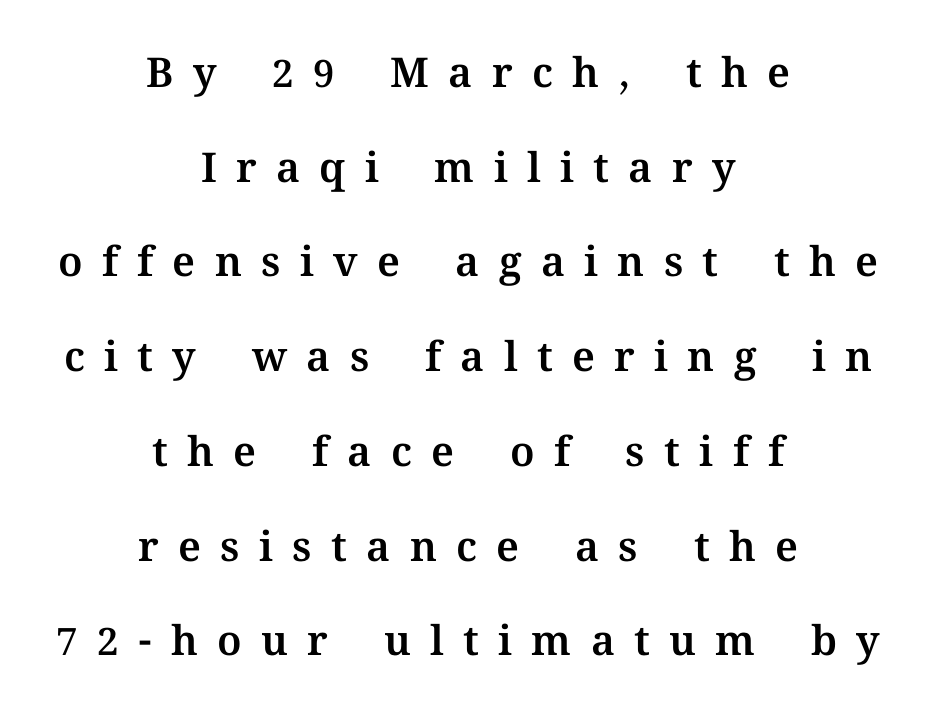
The image shows 41 px text type, upright; set centered, loose line spacing (2.31x), unusually wide letter spacing (+0.47 em), not underlined; medium stroke contrast and a medium x-height.
